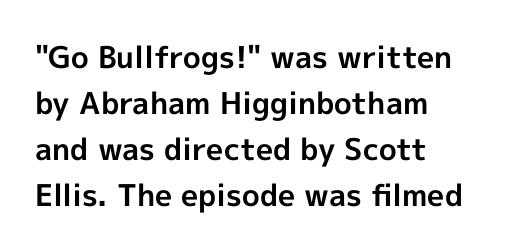
Q: Is the text bold? A: Yes.
Q: Is the text italic (slanted)? A: No, it is upright.
Q: Is the typeface a serif or a sans-serif typeface? A: Sans-serif.
Q: Is the text underlined? A: No.
Q: How is the paragraph aligned? A: Left-aligned.
Q: Is the spacing between letters normal or unusually wide? A: Normal.
Q: Is the spacing between lines tight, normal or loose? A: Normal.
Q: Width (condensed, normal, or wide)? A: Normal.
Q: x-height? A: Medium.
Q: Monospaced? A: No.
